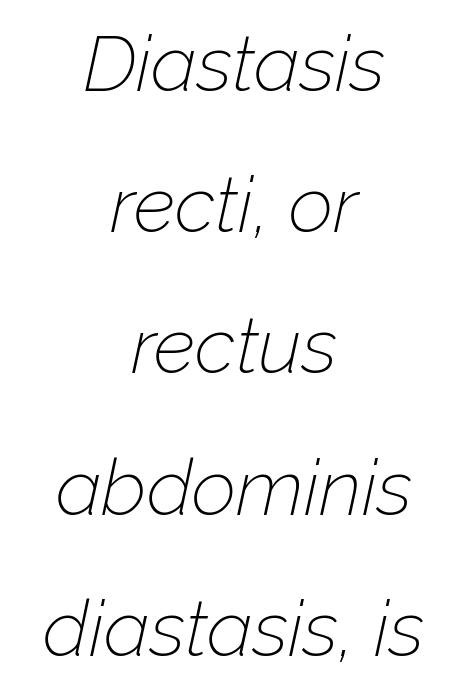
{"italic": "yes", "lean": "right", "slant_degrees": 12, "bold": "no", "weight": "thin", "width": "normal", "stroke_contrast": "low", "x_height": "medium", "monospaced": "no", "underline": "no", "align": "center", "line_spacing_ratio": 1.81, "letter_spacing": "normal", "letter_spacing_em": 0.0, "glyph_px": 78}
